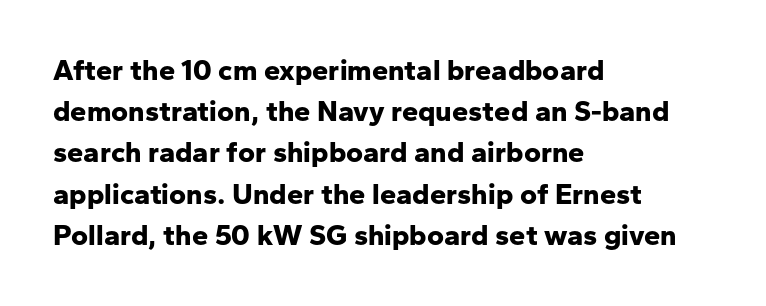
{"serif": "no", "italic": "no", "bold": "yes", "weight": "bold", "width": "normal", "stroke_contrast": "low", "x_height": "medium", "monospaced": "no", "underline": "no", "align": "left", "line_spacing": "normal", "line_spacing_ratio": 1.42, "letter_spacing": "normal", "letter_spacing_em": 0.0, "glyph_px": 29}
